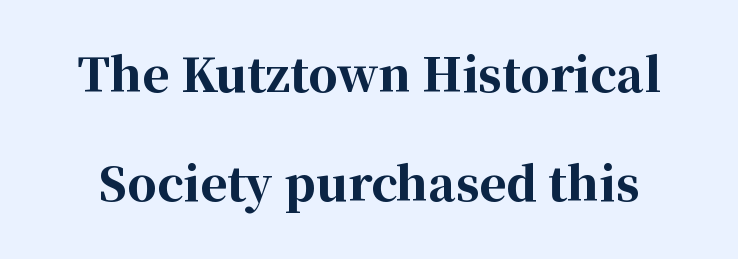
Each letter keeps its own natural width here, so spacing adapts to shape. The letters are bold, with thick, heavy strokes. The glyphs are unaccompanied by any horizontal stroke below them. Italic: no, the glyphs are upright roman. Vertical spacing — loose. The font family rendered here belongs to the serif group.
